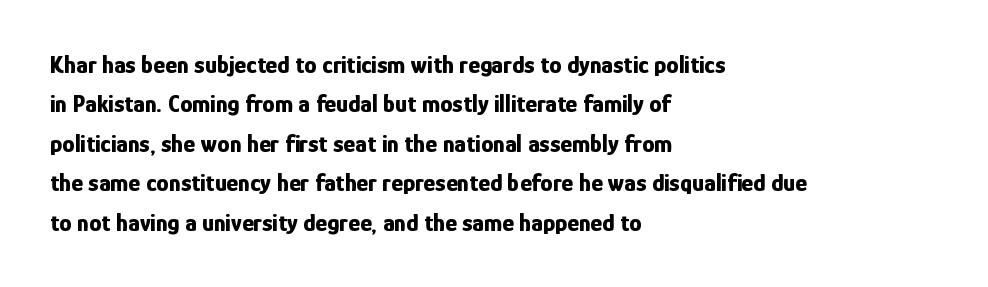
{"italic": "no", "bold": "yes", "underline": "no", "align": "left", "line_spacing": "normal", "line_spacing_ratio": 1.58, "letter_spacing": "normal", "letter_spacing_em": 0.0, "glyph_px": 25}
